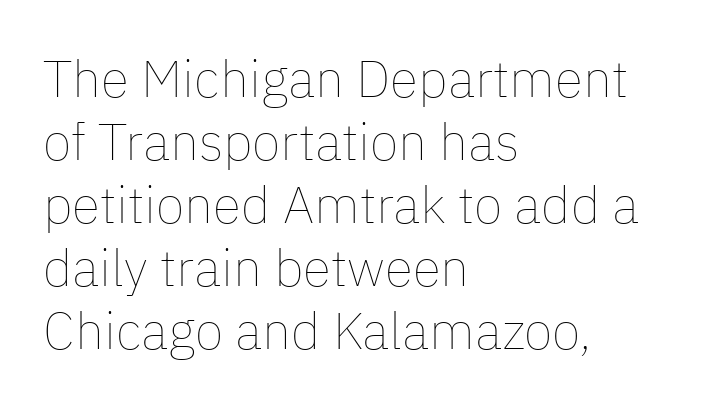
Proportional: the letters do not fall into vertical columns. No heavy texture on the line: the type isn't bold. Quick note: not italic, upright. This sample uses plain, unmodified letter spacing. In CSS terms this would be text-align: left.
